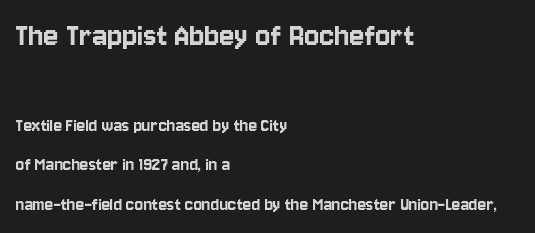
Q: Is the text italic (slanted)? A: No, it is upright.
Q: Is the typeface a serif or a sans-serif typeface? A: Sans-serif.
Q: Is the text underlined? A: No.
Q: How is the paragraph aligned? A: Left-aligned.
Q: Is the spacing between letters normal or unusually wide? A: Normal.
Q: Is the spacing between lines tight, normal or loose? A: Loose.
Q: Which block of text is set in a larger size, the first (top) or the second (bottom)? A: The first (top) one.
Q: Width (condensed, normal, or wide)? A: Condensed.
Q: Stroke contrast? A: Low.
Q: x-height? A: Large.
Q: Monospaced? A: No.
